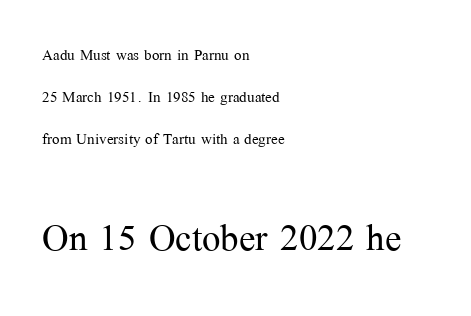
The image shows 49 px light serif type, upright; set left-aligned, loose line spacing (2.1x), normal letter spacing, not underlined; the second (bottom) block is 2.45x larger; medium stroke contrast and a medium x-height.
